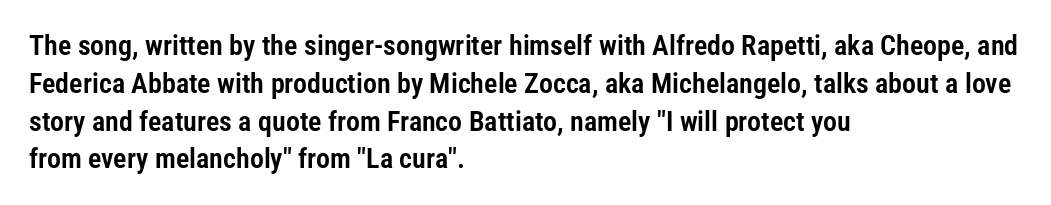
The compositor pushed each line to the left boundary. Upright lettering throughout. Note the varied advance widths — an 'i' is clearly narrower than an 'm'. Glyph-to-glyph distance matches everyday printed text.
